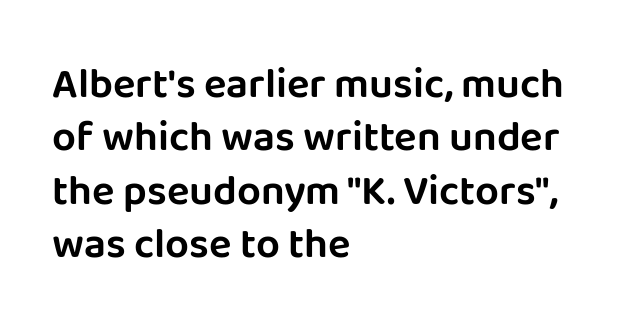
The image shows 42 px sans-serif type, upright; set left-aligned, normal line spacing (1.27x), normal letter spacing, not underlined; low stroke contrast and a large x-height.
